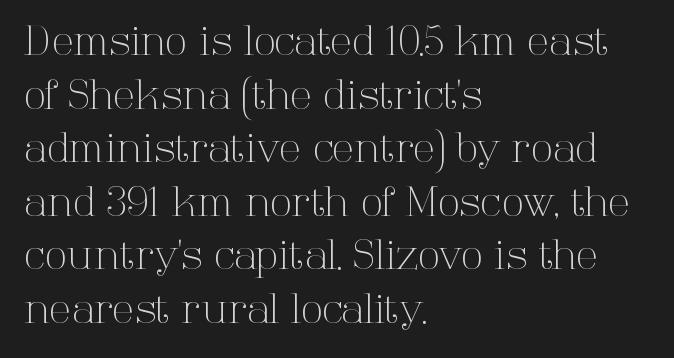
The image shows 40 px light serif type, upright; set left-aligned, normal line spacing (1.34x), normal letter spacing, not underlined; high stroke contrast and a medium x-height.
